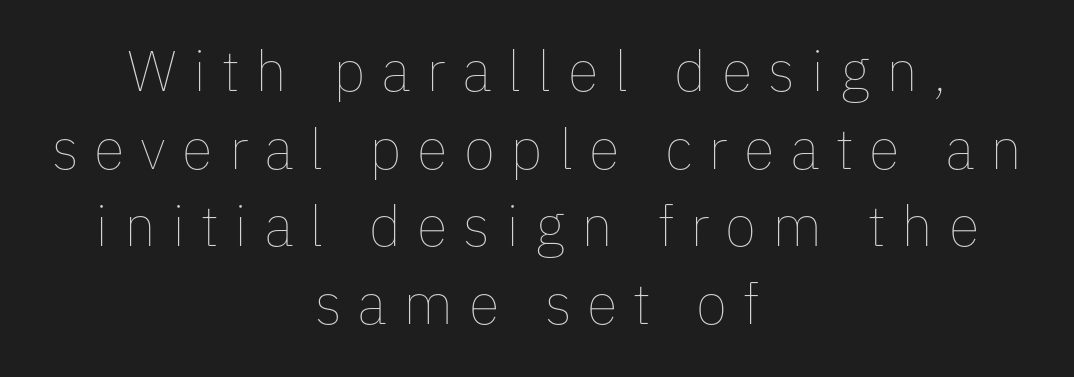
Evenly set lines give the paragraph a standard silhouette. Check under the words: just untouched page. The letters stand upright; this is a roman face. Each word looks stretched out because of the extra space between its letters. Stems here are at most as thick as an everyday book face. A typesetter would call this proportional, since set widths differ per character.
